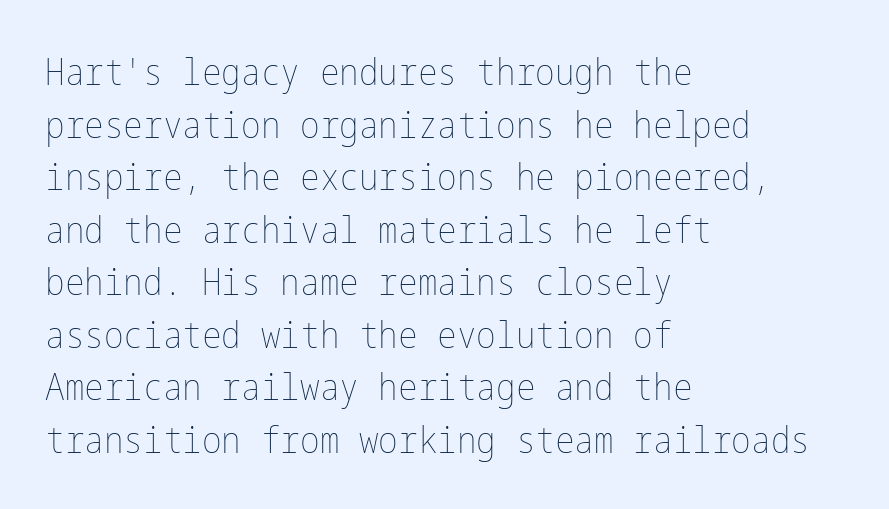
Quick note: underline off. The typesetter chose a ragged-right arrangement here. What's the leading like? Ordinary, nothing unusual. Letters have the restrained weight of plain body copy at most.
